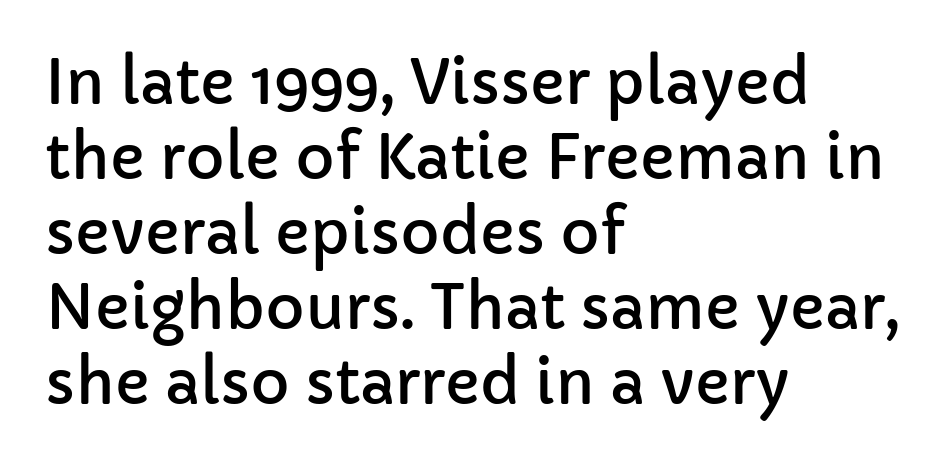
The image shows 60 px sans-serif type, upright; set left-aligned, normal line spacing (1.25x), normal letter spacing, not underlined; low stroke contrast and a medium x-height.
